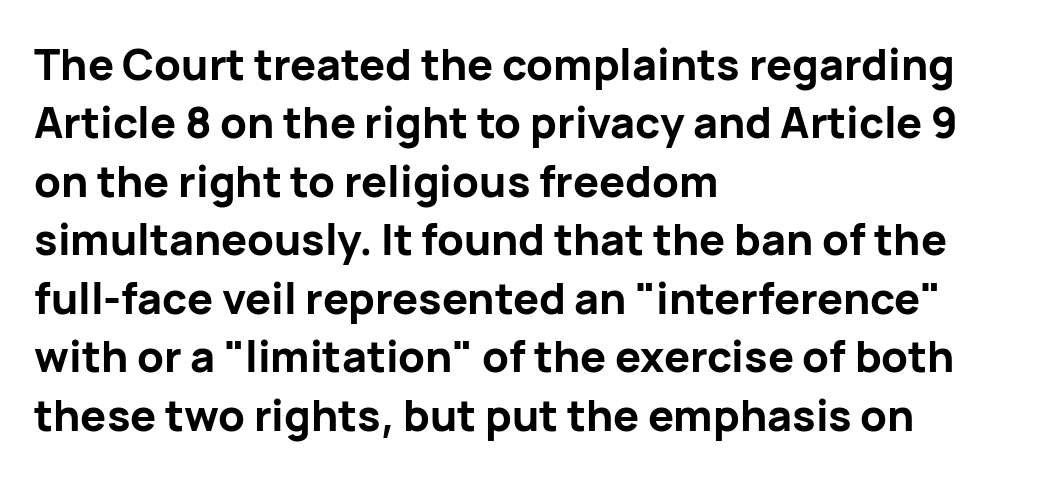
Q: Is the text bold? A: Yes.
Q: Is the text italic (slanted)? A: No, it is upright.
Q: Is the typeface a serif or a sans-serif typeface? A: Sans-serif.
Q: Is the text underlined? A: No.
Q: How is the paragraph aligned? A: Left-aligned.
Q: Is the spacing between letters normal or unusually wide? A: Normal.
Q: Is the spacing between lines tight, normal or loose? A: Normal.
Q: Width (condensed, normal, or wide)? A: Normal.
Q: Stroke contrast? A: Low.
Q: x-height? A: Medium.
Q: Monospaced? A: No.
